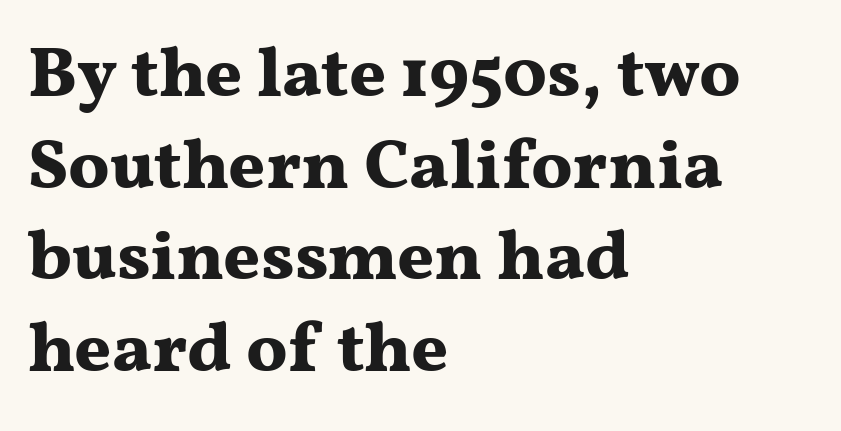
{"serif": "yes", "italic": "no", "bold": "yes", "weight": "bold", "width": "wide", "stroke_contrast": "medium", "x_height": "medium", "monospaced": "no", "underline": "no", "align": "left", "line_spacing": "normal", "line_spacing_ratio": 1.29, "letter_spacing": "normal", "letter_spacing_em": 0.0, "glyph_px": 71}
